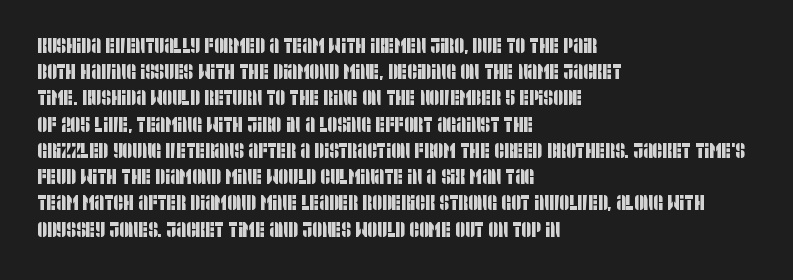
{"underline": "no", "align": "left", "line_spacing": "normal", "line_spacing_ratio": 1.25, "letter_spacing": "normal", "letter_spacing_em": 0.0, "glyph_px": 21}
